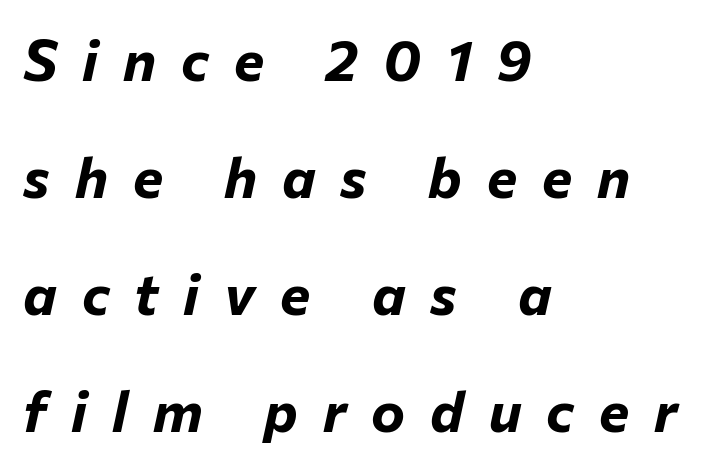
Q: Is the text bold? A: Yes.
Q: Is the text italic (slanted)? A: Yes, it leans right by about 12 degrees.
Q: Is the text underlined? A: No.
Q: How is the paragraph aligned? A: Left-aligned.
Q: Is the spacing between letters normal or unusually wide? A: Unusually wide.
Q: Is the spacing between lines tight, normal or loose? A: Loose.
Q: Width (condensed, normal, or wide)? A: Normal.
Q: Stroke contrast? A: Low.
Q: x-height? A: Medium.
Q: Monospaced? A: No.
